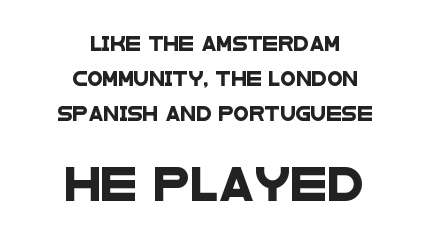
{"serif": "no", "width": "wide", "stroke_contrast": "low", "x_height": "large", "monospaced": "no", "underline": "no", "align": "center", "line_spacing": "loose", "line_spacing_ratio": 2.5, "letter_spacing": "normal", "letter_spacing_em": 0.0, "larger_block": "second", "size_ratio": 2.36, "glyph_px": 33}
